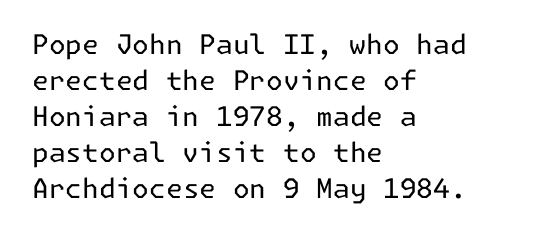
Q: Is the text bold? A: No.
Q: Is the text italic (slanted)? A: No, it is upright.
Q: Is the text underlined? A: No.
Q: How is the paragraph aligned? A: Left-aligned.
Q: Is the spacing between letters normal or unusually wide? A: Normal.
Q: Is the spacing between lines tight, normal or loose? A: Normal.
